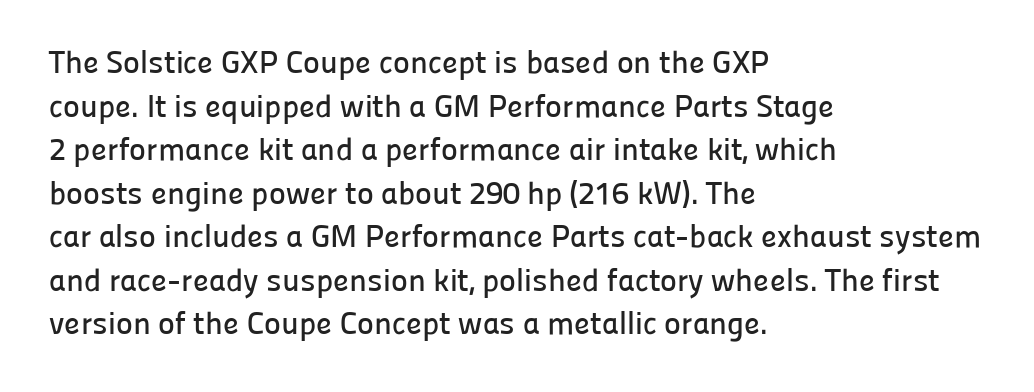
The image shows 32 px sans-serif type, upright; set left-aligned, normal line spacing (1.36x), normal letter spacing, not underlined; low stroke contrast and a medium x-height.
